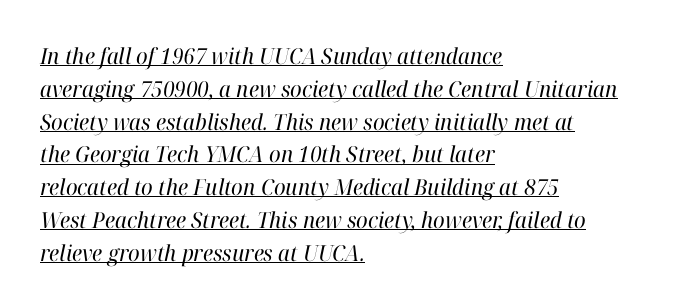
Q: Is the text bold? A: No.
Q: Is the text italic (slanted)? A: Yes, it leans right by about 12 degrees.
Q: Is the text underlined? A: Yes.
Q: How is the paragraph aligned? A: Left-aligned.
Q: Is the spacing between letters normal or unusually wide? A: Normal.
Q: Is the spacing between lines tight, normal or loose? A: Normal.
